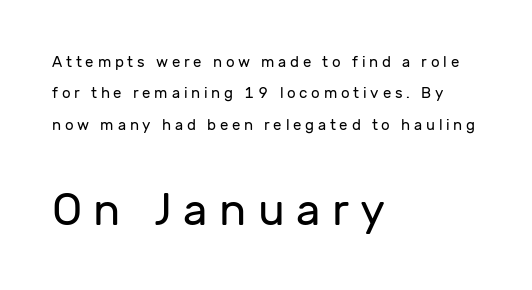
{"serif": "no", "italic": "no", "bold": "no", "weight": "regular", "width": "normal", "stroke_contrast": "low", "x_height": "medium", "monospaced": "no", "underline": "no", "align": "left", "line_spacing": "loose", "line_spacing_ratio": 2.09, "letter_spacing": "wide", "letter_spacing_em": 0.25, "larger_block": "second", "size_ratio": 3.0, "glyph_px": 45}
